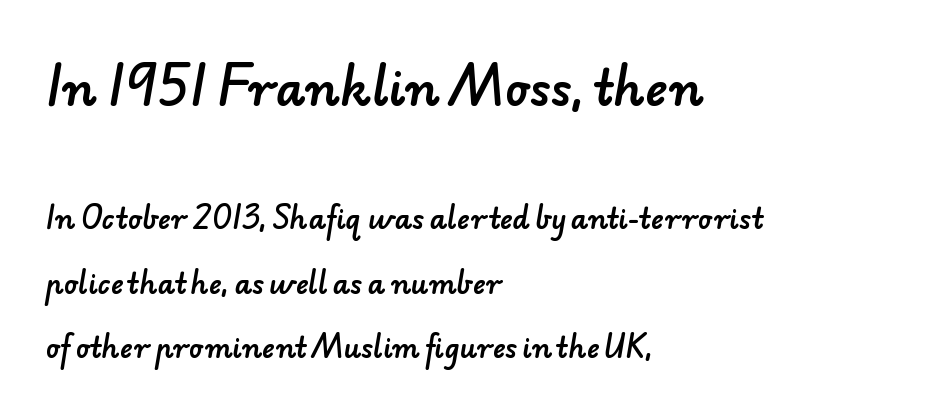
The image shows 47 px sans-serif type; set left-aligned, loose line spacing (2.38x), normal letter spacing, not underlined; the first (top) block is 1.74x larger; low stroke contrast and a small x-height.
